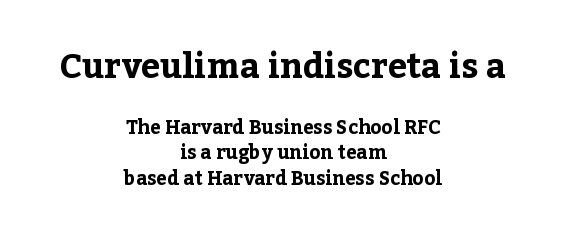
The baseline area is clear. Does the leading feel generous? No, just average. This sample is center-justified, so both line endings float freely. The first block has been scaled up relative to the second. This is serif lettering, the kind often seen in printed books.
